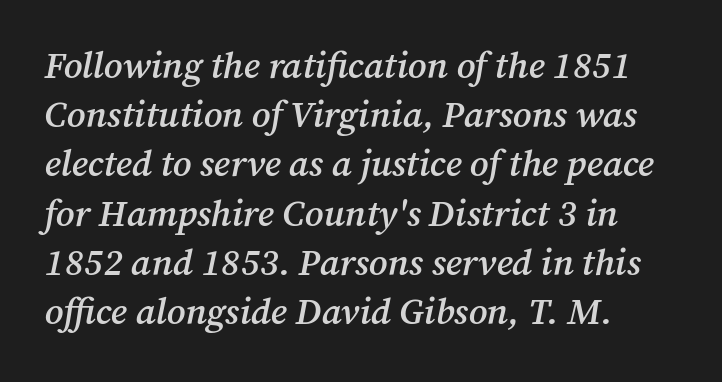
Q: Is the text bold? A: Semi-bold.
Q: Is the text italic (slanted)? A: Yes, it leans right by about 12 degrees.
Q: Is the typeface a serif or a sans-serif typeface? A: Serif.
Q: Is the text underlined? A: No.
Q: How is the paragraph aligned? A: Left-aligned.
Q: Is the spacing between letters normal or unusually wide? A: Normal.
Q: Is the spacing between lines tight, normal or loose? A: Normal.
Q: Width (condensed, normal, or wide)? A: Normal.
Q: Stroke contrast? A: Medium.
Q: x-height? A: Medium.
Q: Monospaced? A: No.
